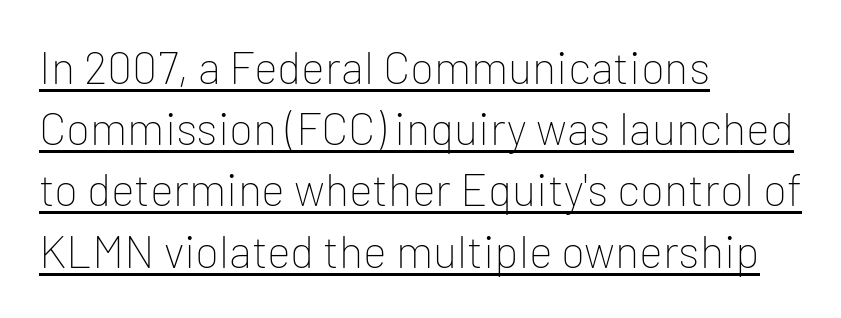
This is underlined copy, the kind a proofreader might mark for attention. The passage shown is typed in a proportional face where columns would drift. Is the block centered? No — it sits flush against the left margin. The specimen reads as upright at a glance. The letters carry no serifs — their stems end cleanly without finishing strokes. Leading matches the norm, producing a regular column.
